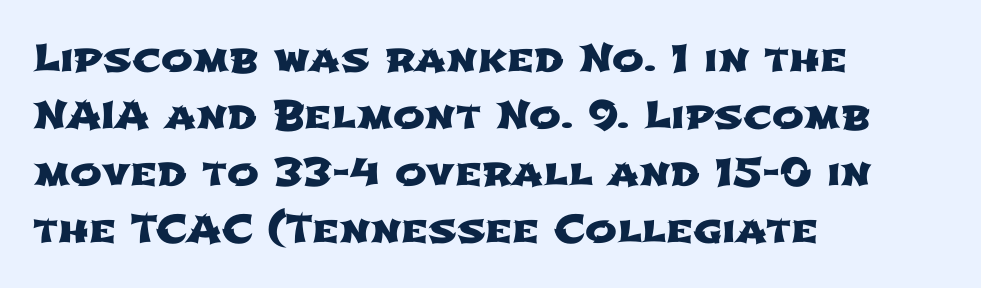
Characters follow at the spacing the type designer built in. One glance says typical: line gaps are just what's usual. The font family rendered here belongs to the sans-serif group. Check under the words: just untouched page.
